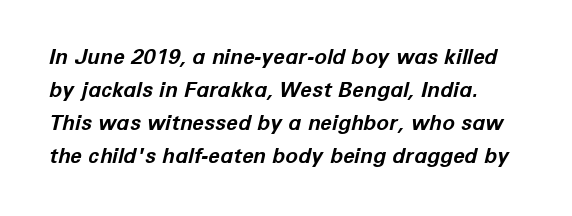
{"italic": "yes", "lean": "right", "slant_degrees": 12, "bold": "yes", "underline": "no", "line_spacing": "normal", "line_spacing_ratio": 1.57, "letter_spacing": "normal", "letter_spacing_em": 0.0, "glyph_px": 21}
